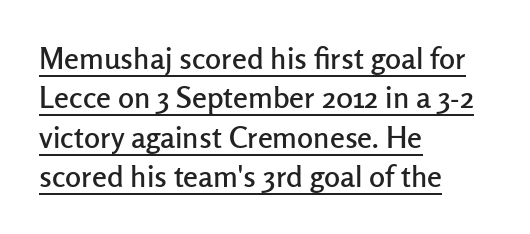
Q: Is the text italic (slanted)? A: No, it is upright.
Q: Is the typeface a serif or a sans-serif typeface? A: Sans-serif.
Q: Is the text underlined? A: Yes.
Q: How is the paragraph aligned? A: Left-aligned.
Q: Is the spacing between letters normal or unusually wide? A: Normal.
Q: Is the spacing between lines tight, normal or loose? A: Normal.
Q: Width (condensed, normal, or wide)? A: Normal.
Q: Stroke contrast? A: Low.
Q: x-height? A: Medium.
Q: Monospaced? A: No.
